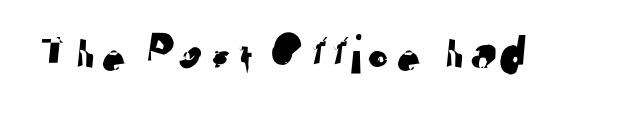
There is no visible air inserted between adjacent glyphs. This rendering employs a face without finishing strokes, i.e., a sans-serif. Note the varied advance widths — an 'i' is clearly narrower than an 'm'. Unmarked baselines from the first word to the last.
